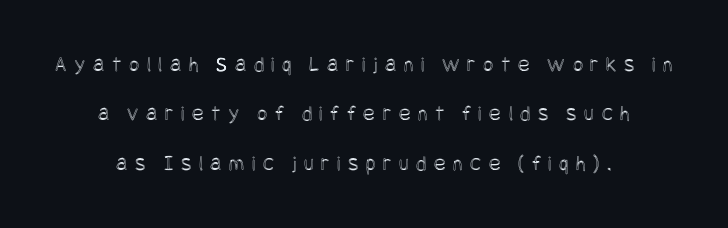
What stands out about the letter spacing? Its width — letters are far apart. The setting favours the middle, as headings and verse often do. Regarding leading, the lines here are spaced well apart. Characters remain perfectly vertical along every line.
